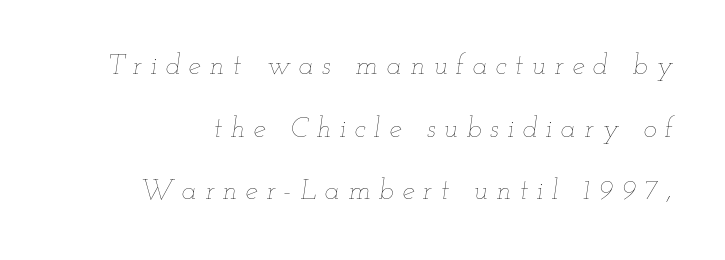
Q: Is the text bold? A: No.
Q: Is the text italic (slanted)? A: Yes, it leans right by about 12 degrees.
Q: Is the text underlined? A: No.
Q: Is the spacing between letters normal or unusually wide? A: Unusually wide.
Q: Is the spacing between lines tight, normal or loose? A: Loose.
Q: Width (condensed, normal, or wide)? A: Wide.
Q: Stroke contrast? A: Low.
Q: x-height? A: Small.
Q: Monospaced? A: No.
